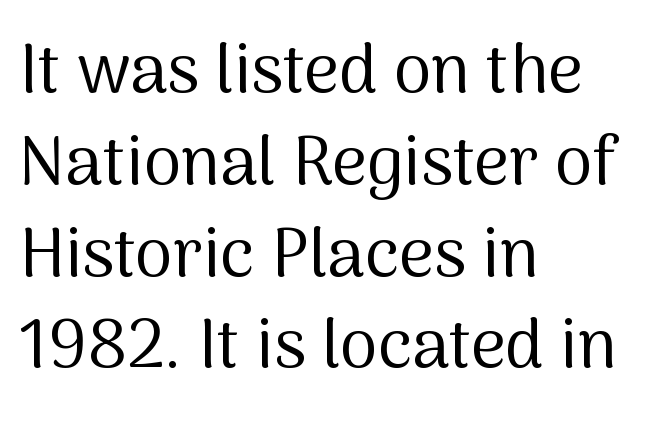
{"serif": "no", "italic": "no", "bold": "no", "weight": "regular", "width": "normal", "stroke_contrast": "medium", "x_height": "medium", "monospaced": "no", "underline": "no", "align": "left", "line_spacing": "normal", "line_spacing_ratio": 1.35, "letter_spacing": "normal", "letter_spacing_em": 0.0, "glyph_px": 68}
